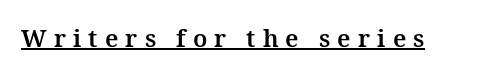
The glyphs have the mass of a bold cut. When letters stand straight like this, we call the style roman or upright. Check the space under the baseline: a stroke is drawn there. Students, note that the glyphs here are deliberately spaced far apart.
